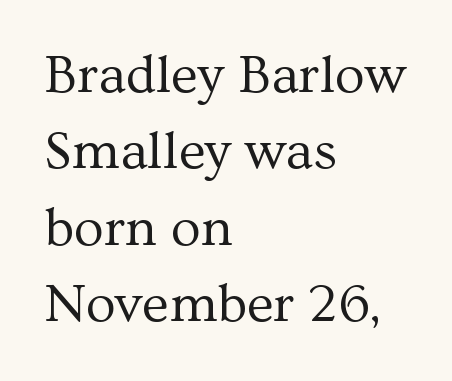
Casual observation: everything's shoved over to the left. The face used here is rendered with its standard letterfit. Notice how the stems are strictly vertical — no italics here. The font family rendered here belongs to the serif group.
